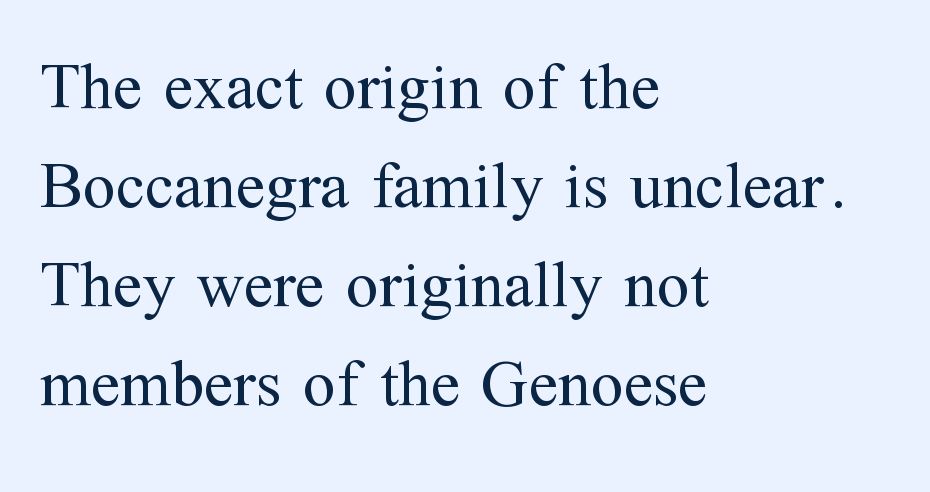
The image shows 67 px regular-weight serif type, upright; set left-aligned, normal line spacing (1.48x), normal letter spacing, not underlined; medium stroke contrast and a medium x-height.
